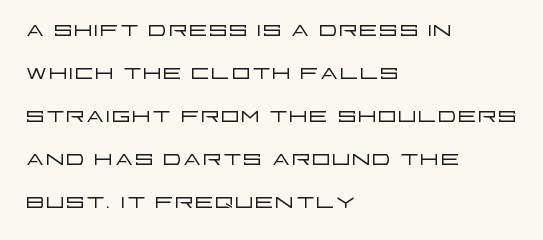
{"serif": "no", "italic": "no", "bold": "no", "weight": "light", "width": "wide", "stroke_contrast": "low", "x_height": "large", "monospaced": "no", "underline": "no", "align": "left", "line_spacing": "normal", "line_spacing_ratio": 1.43, "letter_spacing": "normal", "letter_spacing_em": 0.0, "glyph_px": 30}
